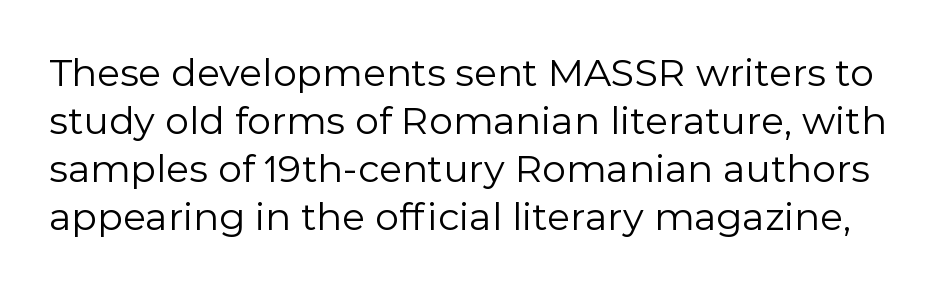
{"serif": "no", "italic": "no", "bold": "no", "weight": "regular", "width": "normal", "x_height": "medium", "monospaced": "no", "underline": "no", "line_spacing": "normal", "line_spacing_ratio": 1.26, "letter_spacing": "normal", "letter_spacing_em": 0.0, "glyph_px": 38}
